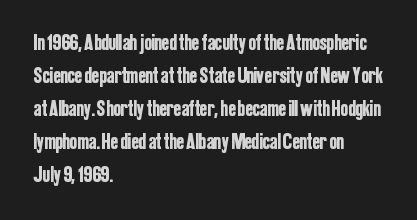
The image shows 22 px text type, upright; set left-aligned, normal line spacing (1.5x), normal letter spacing, not underlined.
